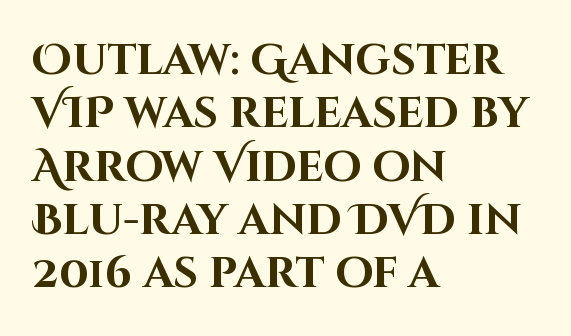
The image shows 43 px bold sans-serif type, upright; set left-aligned, line spacing 1.24x, normal letter spacing, not underlined; high stroke contrast and a large x-height.
